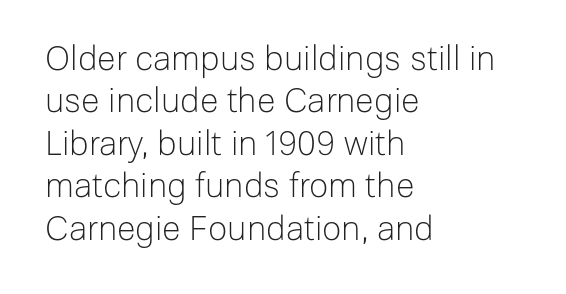
Q: Is the text bold? A: No.
Q: Is the text italic (slanted)? A: No, it is upright.
Q: Is the typeface a serif or a sans-serif typeface? A: Sans-serif.
Q: Is the text underlined? A: No.
Q: How is the paragraph aligned? A: Left-aligned.
Q: Is the spacing between letters normal or unusually wide? A: Normal.
Q: Is the spacing between lines tight, normal or loose? A: Normal.
Q: Width (condensed, normal, or wide)? A: Normal.
Q: Stroke contrast? A: Low.
Q: x-height? A: Medium.
Q: Monospaced? A: No.
